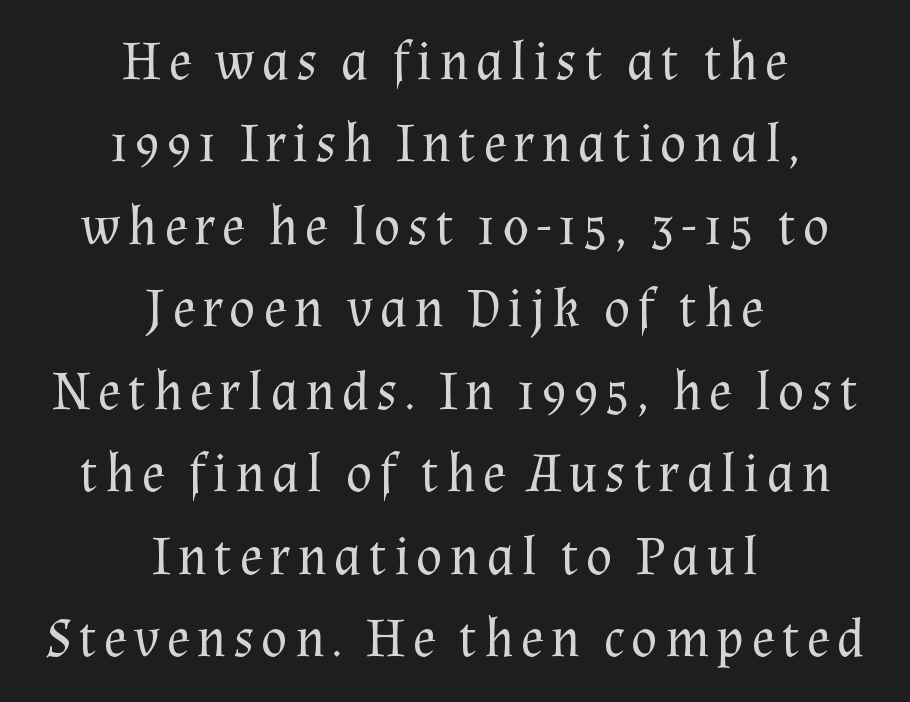
Bold? No — there's no thickening of the strokes. This rendering uses center alignment, leaving both contours irregular but symmetric. Here the designer chose a conventional face with non-uniform glyph widths. This sample keeps an unexceptional amount of space between lines. Any mark beneath the type? The region is blank.
